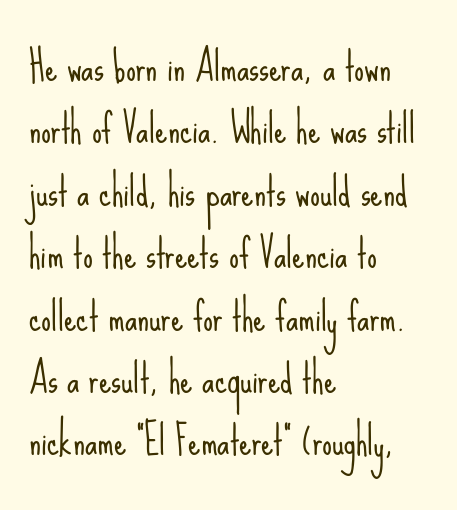
No extra ink here — the face is not bold. Line starts are locked; line ends wander. The face used here is rendered with its standard letterfit. The vertical gap from one line to the next is medium.
